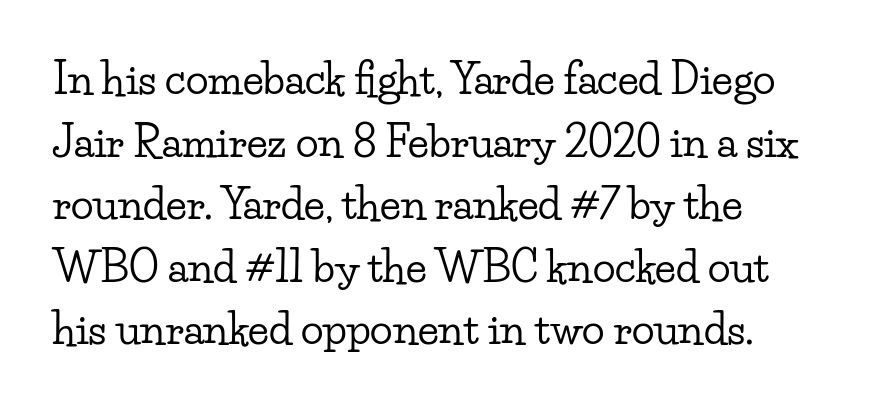
Q: Is the text italic (slanted)? A: No, it is upright.
Q: Is the typeface a serif or a sans-serif typeface? A: Serif.
Q: Is the text underlined? A: No.
Q: How is the paragraph aligned? A: Left-aligned.
Q: Is the spacing between letters normal or unusually wide? A: Normal.
Q: Is the spacing between lines tight, normal or loose? A: Normal.
Q: Width (condensed, normal, or wide)? A: Wide.
Q: Stroke contrast? A: Low.
Q: x-height? A: Small.
Q: Monospaced? A: No.
